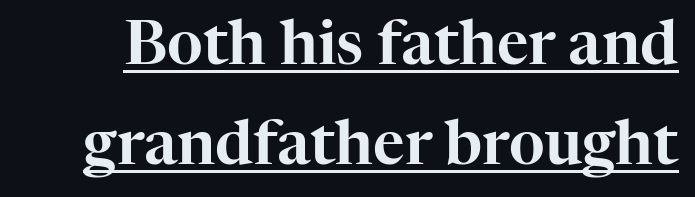
Is there an underline? Yes — a line sits under the letters. This sample uses plain, unmodified letter spacing. Proportional: the letters do not fall into vertical columns. The text was rendered using a seriffed face with decorative stroke endings. This is the regular roman posture of the typeface. Normally led — the rows are evenly, conventionally spaced.
